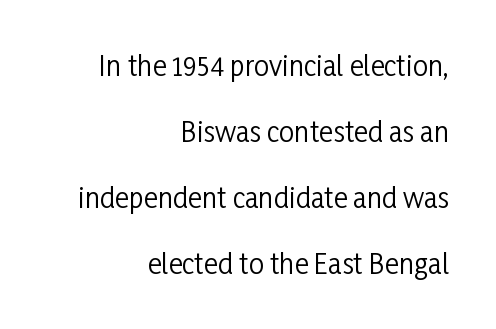
Q: Is the text bold? A: No.
Q: Is the text italic (slanted)? A: No, it is upright.
Q: Is the text underlined? A: No.
Q: How is the paragraph aligned? A: Right-aligned.
Q: Is the spacing between letters normal or unusually wide? A: Normal.
Q: Is the spacing between lines tight, normal or loose? A: Loose.
